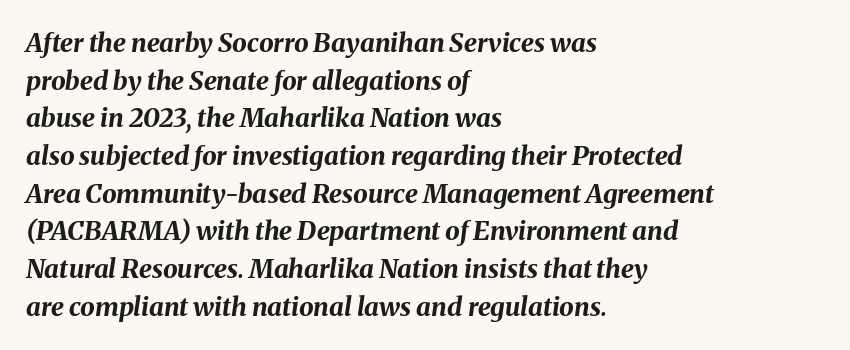
A dark, heavy texture on the line: the type is bold. Check the space under the baseline: it is left empty. Visually the block forms a straight wall on the left and a jagged coastline on the right. The specimen reads as italic at a glance.
